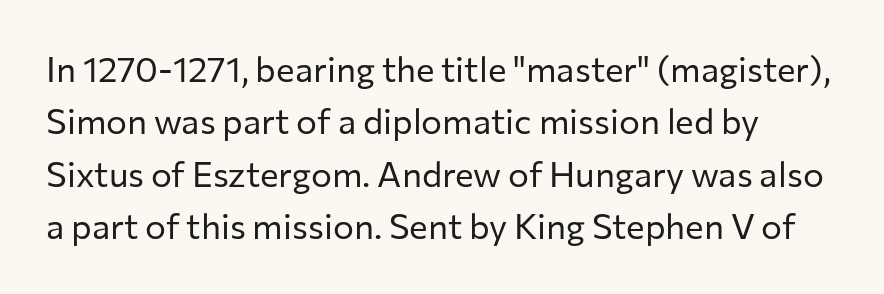
{"serif": "no", "italic": "no", "bold": "no", "weight": "regular", "width": "normal", "stroke_contrast": "low", "x_height": "medium", "monospaced": "no", "underline": "no", "line_spacing": "normal", "line_spacing_ratio": 1.5, "letter_spacing": "normal", "letter_spacing_em": 0.0, "glyph_px": 35}
